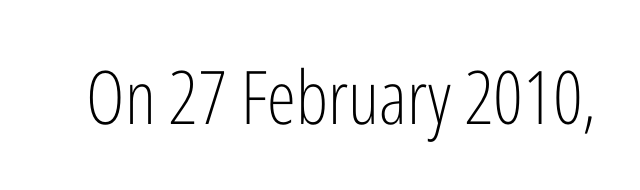
The image shows 74 px light, condensed sans-serif type, upright; set normal letter spacing, not underlined; low stroke contrast and a medium x-height.
